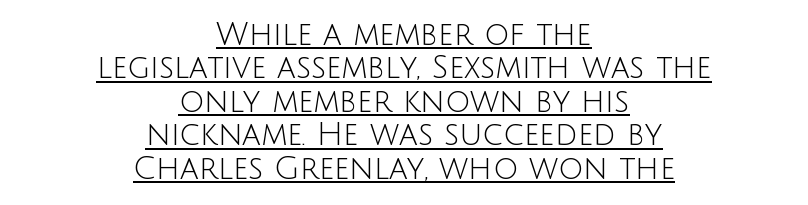
{"serif": "no", "italic": "no", "bold": "no", "weight": "light", "width": "normal", "stroke_contrast": "low", "x_height": "large", "monospaced": "no", "underline": "yes", "align": "center", "line_spacing": "tight", "line_spacing_ratio": 1.08, "letter_spacing": "normal", "letter_spacing_em": 0.0, "glyph_px": 31}
